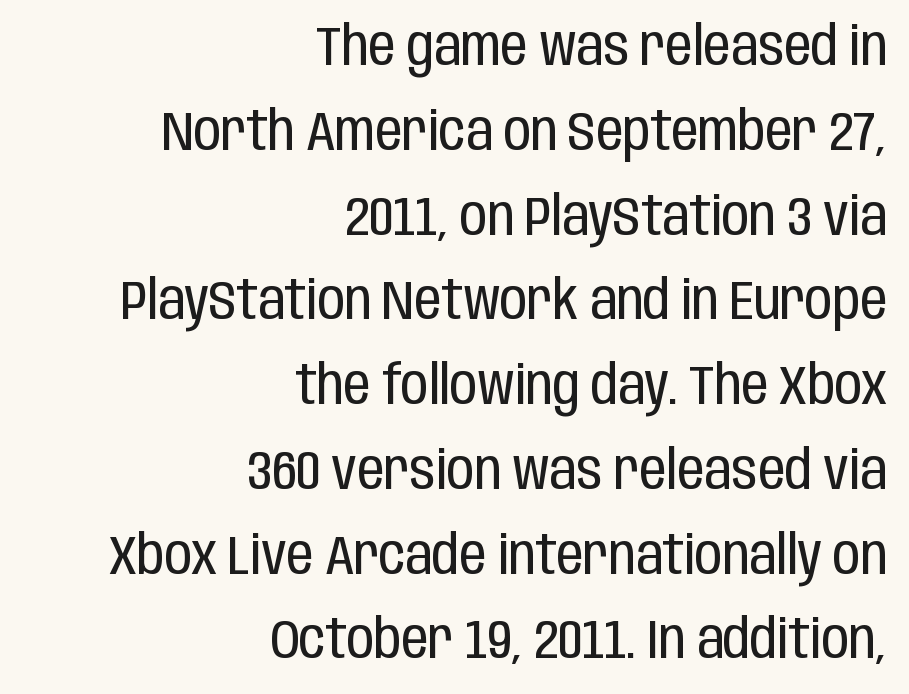
The font's upright variant was chosen for this text. A bare baseline throughout the passage. The letters advance in unequal steps, a hallmark of proportional type. A student would call this right alignment; a typographer would say flush right, rag left. Nothing unusual about the tracking: characters are spaced as the font intends.
